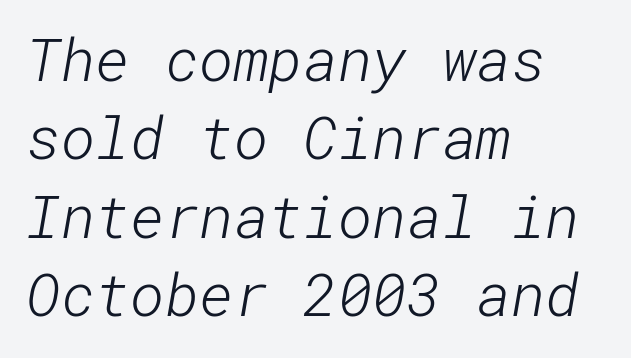
{"serif": "no", "bold": "no", "weight": "light", "width": "normal", "stroke_contrast": "low", "x_height": "medium", "underline": "no", "align": "left", "line_spacing": "normal", "line_spacing_ratio": 1.33, "letter_spacing": "normal", "letter_spacing_em": 0.0, "glyph_px": 59}
